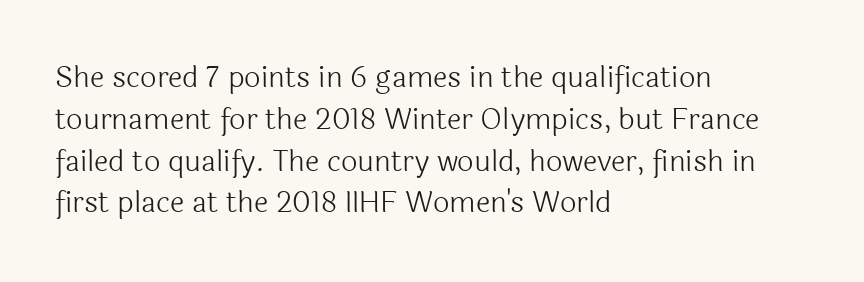
Left-aligned paragraph, ragged on the right. Stems and bowls with no extra thickness — not bold. The specimen reads as upright at a glance. Students, note that the glyphs here touch the page at normal intervals. Here the designer chose a conventional face with non-uniform glyph widths. The space between consecutive lines is moderate.
